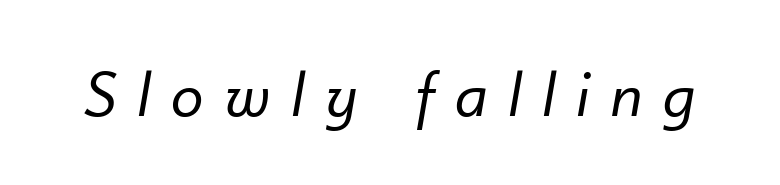
Think of a printed novel: that variable character pitch is what you see here. Anything drawn beneath the words? Only blank space. Would a proofreader flag this as italicized? Yes. Letter spacing: wide. No chunkiness to these letters — they're not bold.
